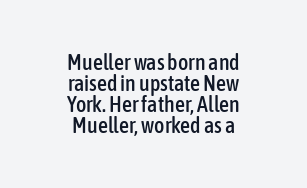
The image shows 22 px text type, upright; set centered, tight line spacing (0.96x), normal letter spacing, not underlined.
